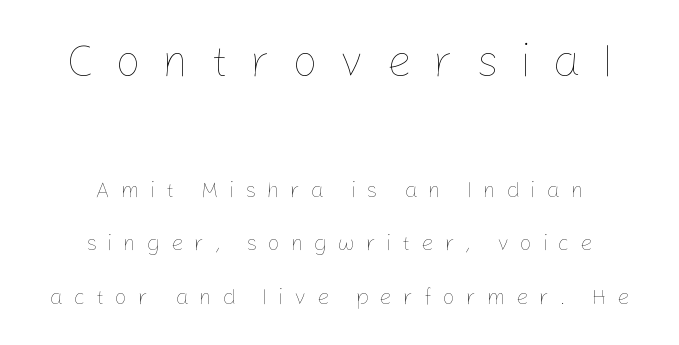
The image shows 45 px thin type, upright; set centered, loose line spacing (2.44x), unusually wide letter spacing (+0.48 em), not underlined; the first (top) block is 2.05x larger; low stroke contrast and a medium x-height.
